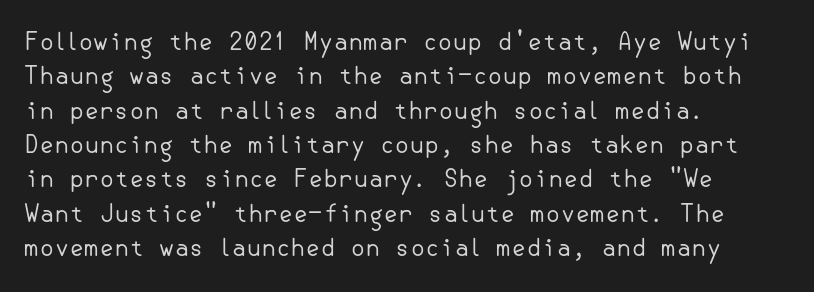
{"italic": "no", "bold": "no", "underline": "no", "align": "left", "line_spacing": "normal", "line_spacing_ratio": 1.43, "letter_spacing": "normal", "letter_spacing_em": 0.0, "glyph_px": 24}
